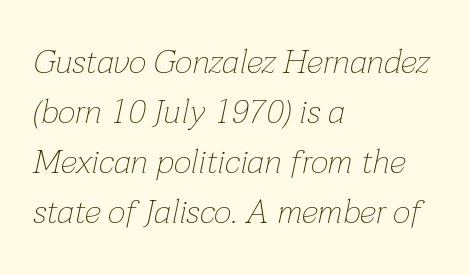
{"italic": "yes", "lean": "right", "slant_degrees": 12, "bold": "no", "weight": "thin", "width": "normal", "stroke_contrast": "low", "x_height": "medium", "monospaced": "no", "underline": "no", "align": "left", "line_spacing": "normal", "line_spacing_ratio": 1.47, "letter_spacing": "normal", "letter_spacing_em": 0.0, "glyph_px": 34}
